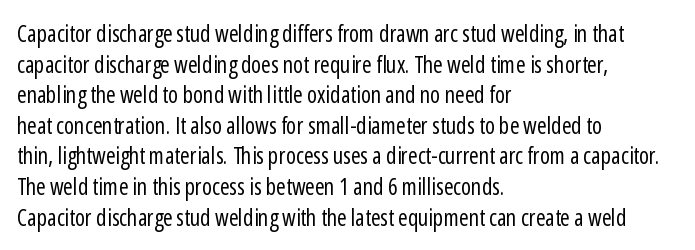
Vertical spacing — default. The text block is weighted toward the left margin, trailing off unevenly rightward. The baseline area is clear. These lines keep a tight, regular rhythm from letter to letter. No extra ink here — the face is not bold.
